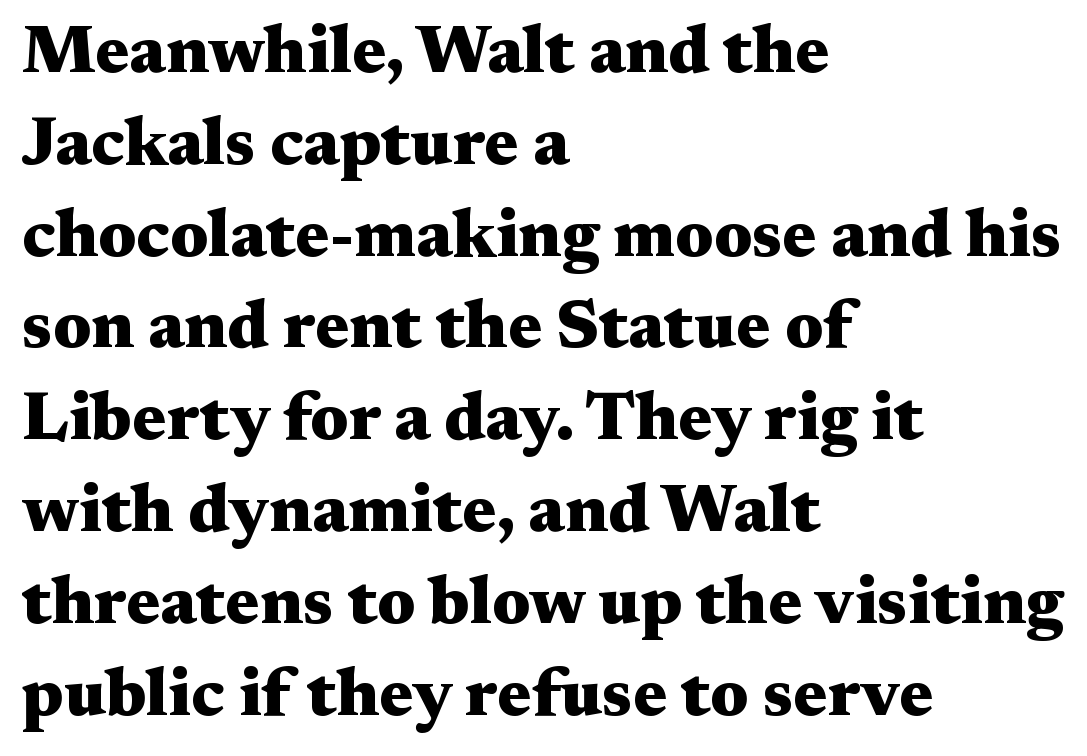
{"serif": "yes", "italic": "no", "bold": "yes", "weight": "heavy", "width": "wide", "stroke_contrast": "medium", "x_height": "medium", "monospaced": "no", "underline": "no", "align": "left", "line_spacing": "normal", "line_spacing_ratio": 1.35, "letter_spacing": "normal", "letter_spacing_em": 0.0, "glyph_px": 68}
